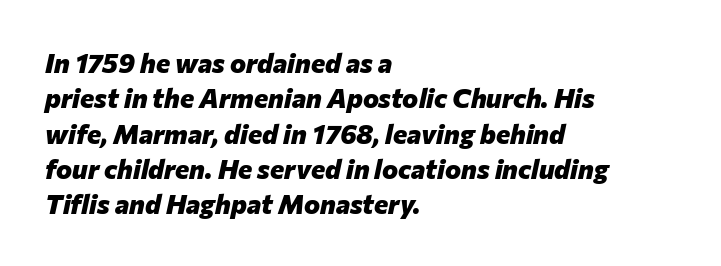
{"italic": "yes", "lean": "right", "slant_degrees": 12, "bold": "yes", "underline": "no", "align": "left", "line_spacing": "normal", "line_spacing_ratio": 1.31, "letter_spacing": "normal", "letter_spacing_em": 0.0, "glyph_px": 27}
